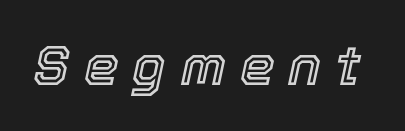
The tracking jumps out immediately: characters are airy and widely separated. You could not count columns in this text — the font is proportionally spaced. When letters slant like this, we call the style italic. Just letters on the line, the space beneath them empty.
